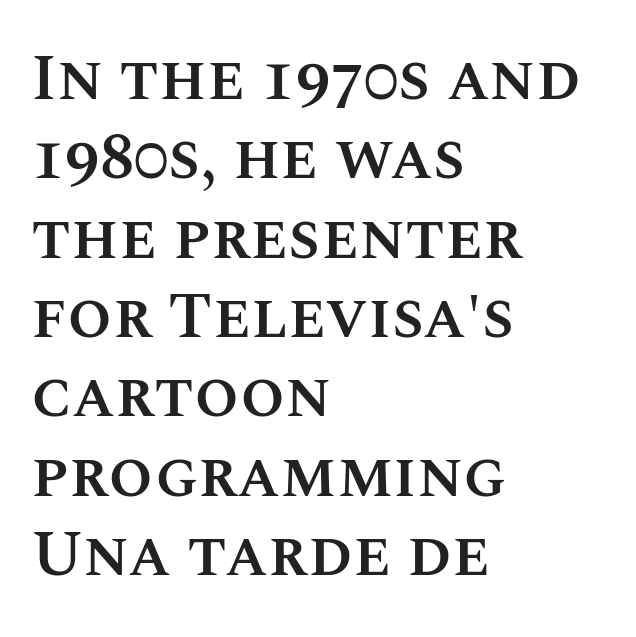
Moderately thickened strokes mark this as semibold type. Posture: straight, roman, zero tilt. The area under the type is left untouched. Honestly, the letter spacing is just normal — you wouldn't notice it. This sample has the flowing, uneven cadence of proportional lettering. The typesetter chose a ragged-right arrangement here.
